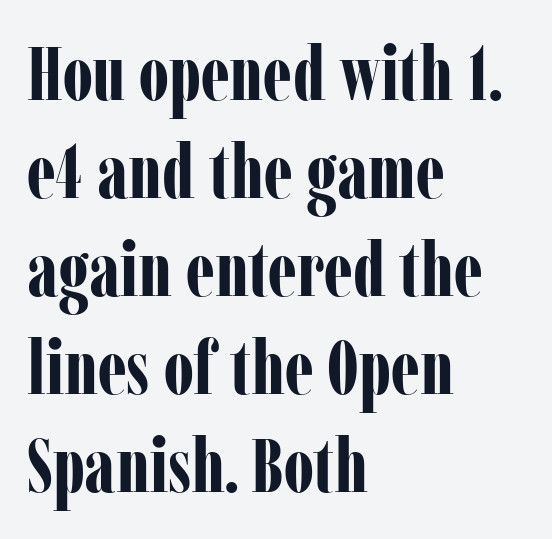
{"serif": "yes", "italic": "no", "bold": "yes", "weight": "bold", "width": "condensed", "stroke_contrast": "low", "x_height": "medium", "monospaced": "no", "underline": "no", "align": "left", "line_spacing": "normal", "line_spacing_ratio": 1.29, "letter_spacing": "normal", "letter_spacing_em": 0.0, "glyph_px": 76}
